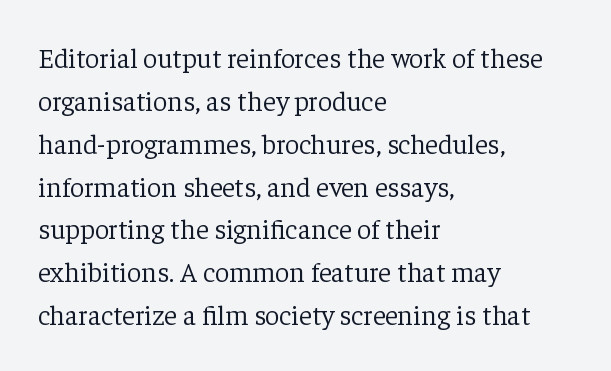
Alignment: flush left. Here the glyphs are tracked normally, forming tight word shapes. Each letter keeps its own natural width here, so spacing adapts to shape. Summary of vertical rhythm: regular, with standard interline spacing.
